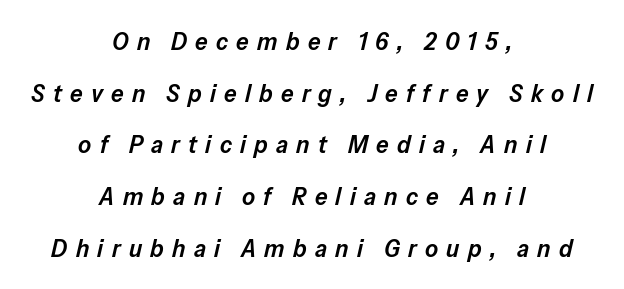
{"italic": "yes", "lean": "right", "slant_degrees": 13, "bold": "semi", "underline": "no", "align": "center", "line_spacing": "loose", "line_spacing_ratio": 2.07, "letter_spacing": "wide", "letter_spacing_em": 0.33, "glyph_px": 25}
